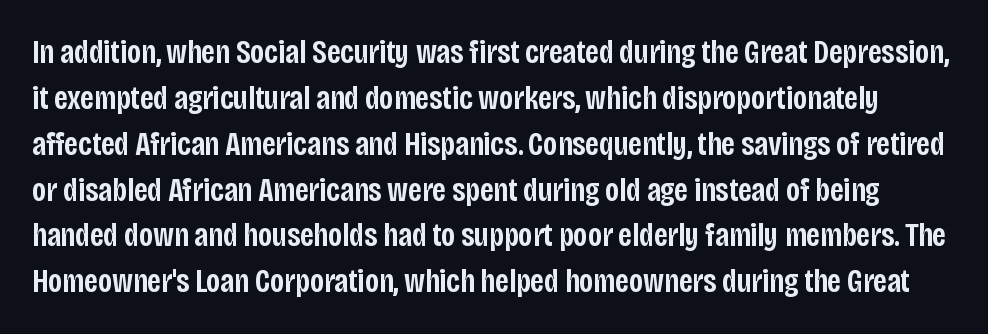
Q: Is the text bold? A: Semi-bold.
Q: Is the text italic (slanted)? A: No, it is upright.
Q: Is the typeface a serif or a sans-serif typeface? A: Sans-serif.
Q: Is the text underlined? A: No.
Q: Is the spacing between letters normal or unusually wide? A: Normal.
Q: Is the spacing between lines tight, normal or loose? A: Normal.
Q: Width (condensed, normal, or wide)? A: Condensed.
Q: Stroke contrast? A: Low.
Q: x-height? A: Large.
Q: Monospaced? A: No.
